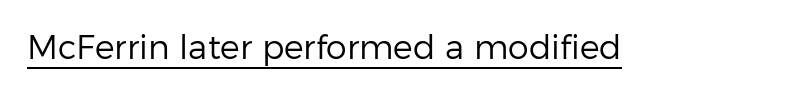
Unlike a traditional serif, this face leaves its strokes unadorned. Letters have the restrained weight of plain body copy at most. Students, note that the glyphs here touch the page at normal intervals. This is the regular roman posture of the typeface.
